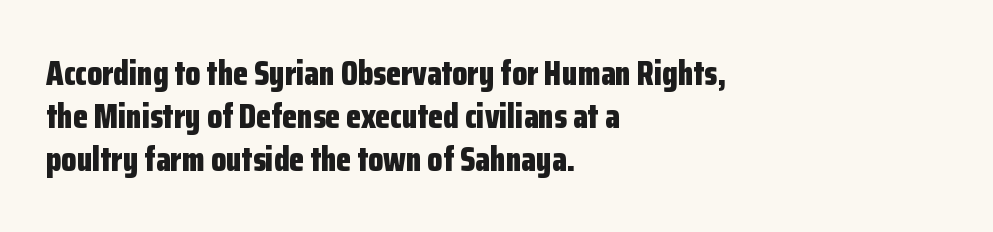
Each glyph is drawn with heavy, bold strokes. Do the letters lean? They stand straight. Here the glyphs are tracked normally, forming tight word shapes. The passage shown is typed in a proportional face where columns would drift. In CSS terms this would be text-align: left.
